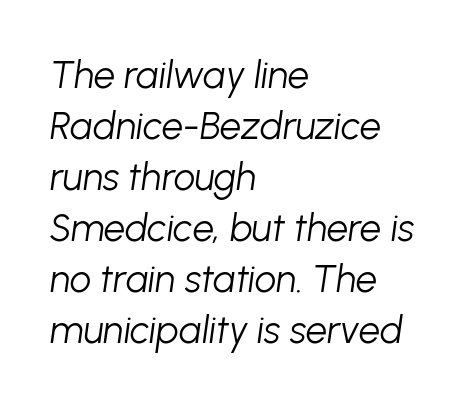
The image shows 38 px light type, italic (leaning right); set left-aligned, normal line spacing (1.34x), normal letter spacing, not underlined; low stroke contrast and a medium x-height.
